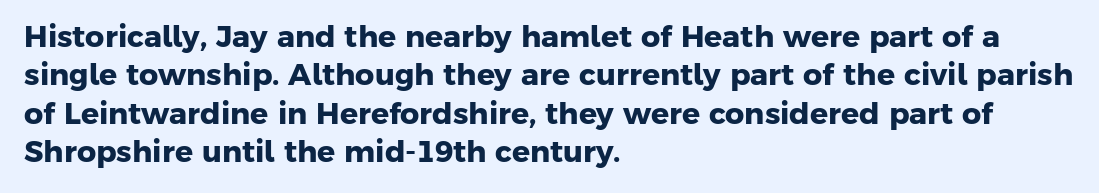
{"serif": "no", "bold": "yes", "weight": "heavy", "width": "normal", "stroke_contrast": "low", "x_height": "medium", "monospaced": "no", "underline": "no", "align": "left", "line_spacing": "normal", "line_spacing_ratio": 1.28, "letter_spacing": "normal", "letter_spacing_em": 0.0, "glyph_px": 30}
